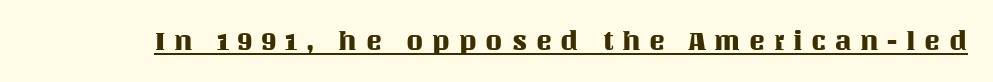
Q: Is the text italic (slanted)? A: No, it is upright.
Q: Is the text underlined? A: Yes.
Q: Is the spacing between letters normal or unusually wide? A: Unusually wide.
